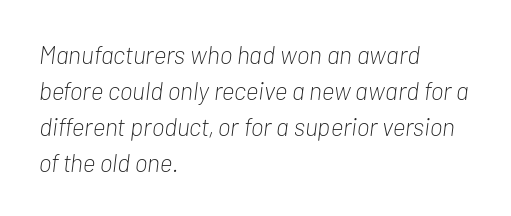
{"italic": "yes", "lean": "right", "slant_degrees": 7, "bold": "no", "underline": "no", "align": "left", "line_spacing": "normal", "line_spacing_ratio": 1.44, "letter_spacing": "normal", "letter_spacing_em": 0.0, "glyph_px": 25}
